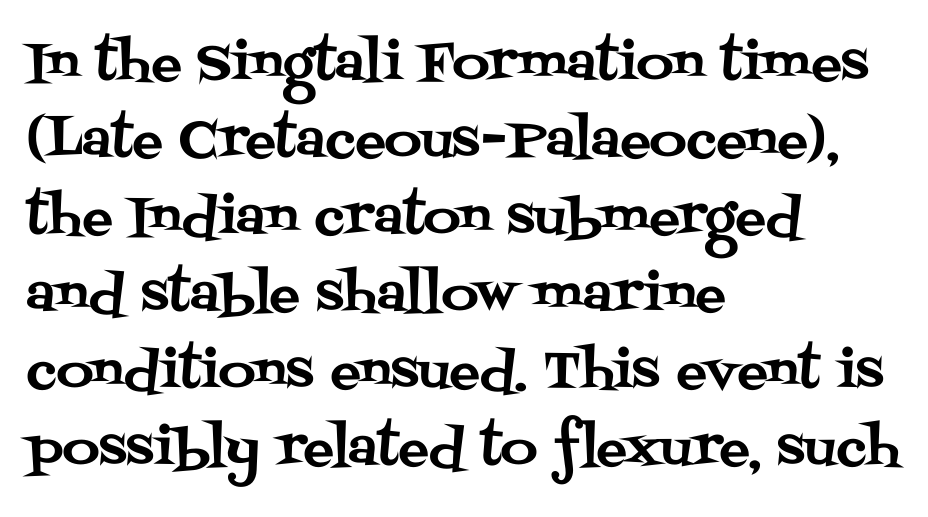
{"serif": "yes", "italic": "no", "width": "normal", "stroke_contrast": "medium", "x_height": "large", "monospaced": "no", "underline": "no", "align": "left", "line_spacing": "normal", "line_spacing_ratio": 1.51, "letter_spacing": "normal", "letter_spacing_em": 0.0, "glyph_px": 51}
